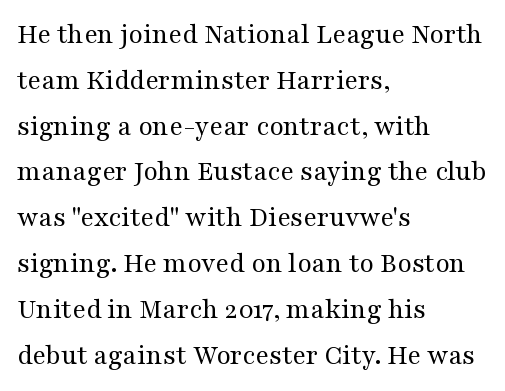
The image shows 29 px regular-weight, wide serif type, upright; set left-aligned, normal line spacing (1.58x), normal letter spacing, not underlined; medium stroke contrast and a medium x-height.
